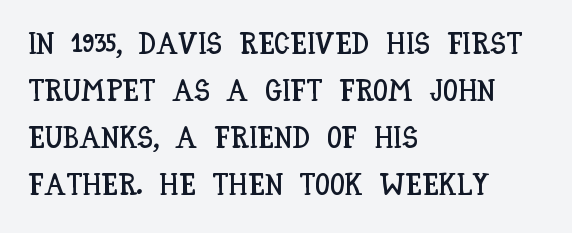
Q: Is the text italic (slanted)? A: No, it is upright.
Q: Is the text underlined? A: No.
Q: How is the paragraph aligned? A: Left-aligned.
Q: Is the spacing between letters normal or unusually wide? A: Normal.
Q: Is the spacing between lines tight, normal or loose? A: Normal.
Q: Width (condensed, normal, or wide)? A: Condensed.
Q: Stroke contrast? A: Low.
Q: x-height? A: Large.
Q: Monospaced? A: No.
